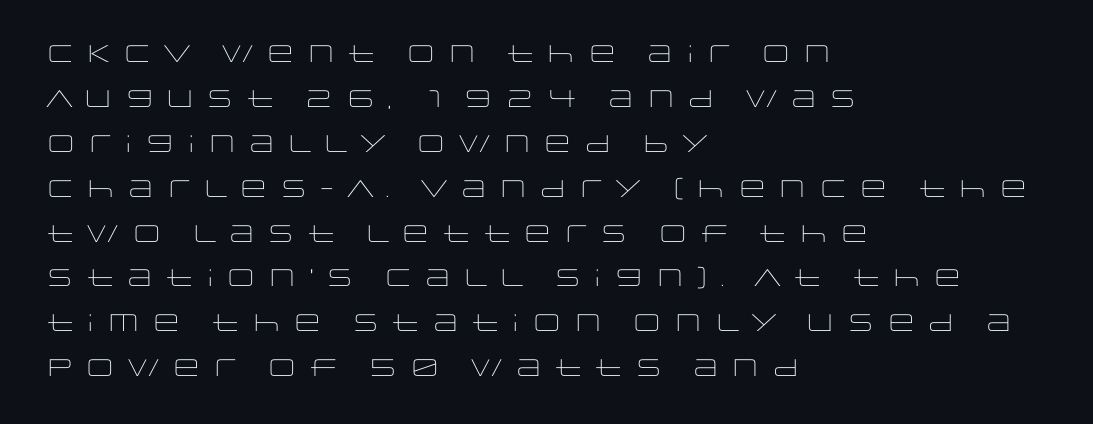
{"italic": "no", "bold": "no", "underline": "no", "align": "left", "line_spacing_ratio": 1.87, "glyph_px": 24}
